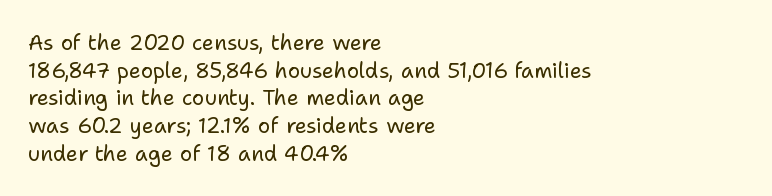
The image shows 21 px text type, upright; set left-aligned, normal line spacing (1.32x), normal letter spacing, not underlined.
